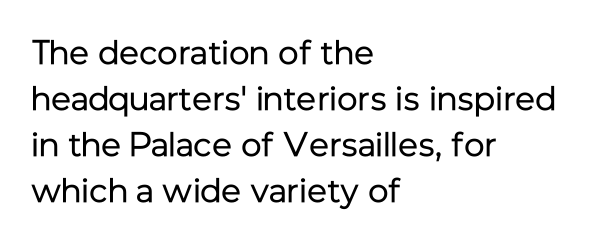
Underline: absent. A roman cut, with each character standing at attention. Compared with typical body copy, the letter spacing here is the same. Notice how descenders clear the ascenders below comfortably — that's standard leading. Each line starts at the same left margin while the right side varies.
